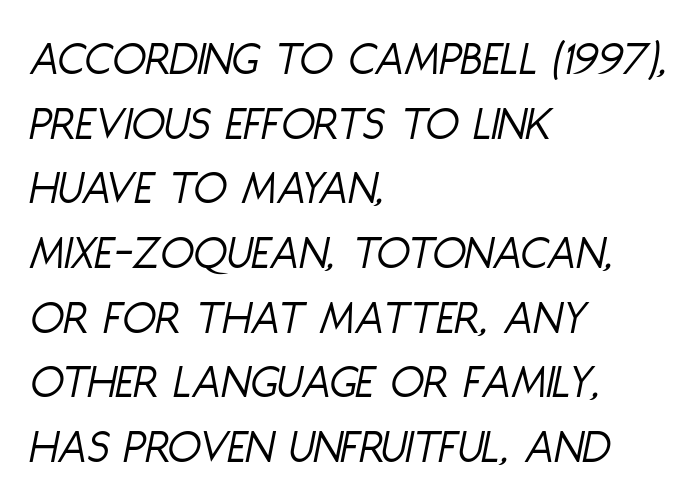
Q: Is the text bold? A: No.
Q: Is the text italic (slanted)? A: Yes, it leans right by about 11 degrees.
Q: Is the text underlined? A: No.
Q: How is the paragraph aligned? A: Left-aligned.
Q: Is the spacing between letters normal or unusually wide? A: Normal.
Q: Is the spacing between lines tight, normal or loose? A: Normal.
Q: Width (condensed, normal, or wide)? A: Condensed.
Q: Stroke contrast? A: Low.
Q: x-height? A: Large.
Q: Monospaced? A: No.
